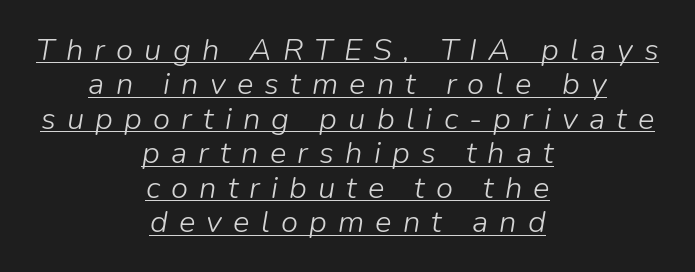
Q: Is the text bold? A: No.
Q: Is the text italic (slanted)? A: Yes, it leans right by about 9 degrees.
Q: Is the text underlined? A: Yes.
Q: How is the paragraph aligned? A: Centered.
Q: Is the spacing between letters normal or unusually wide? A: Unusually wide.
Q: Is the spacing between lines tight, normal or loose? A: Tight.
Q: Width (condensed, normal, or wide)? A: Normal.
Q: Stroke contrast? A: Low.
Q: x-height? A: Medium.
Q: Monospaced? A: No.
